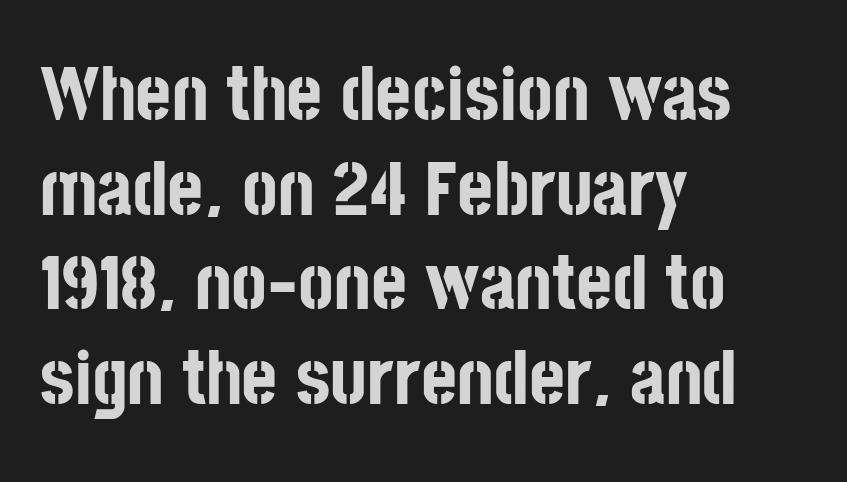
{"serif": "no", "italic": "no", "bold": "yes", "weight": "bold", "width": "condensed", "stroke_contrast": "low", "x_height": "large", "monospaced": "no", "underline": "no", "align": "left", "line_spacing_ratio": 1.23, "letter_spacing": "normal", "letter_spacing_em": 0.0, "glyph_px": 77}
